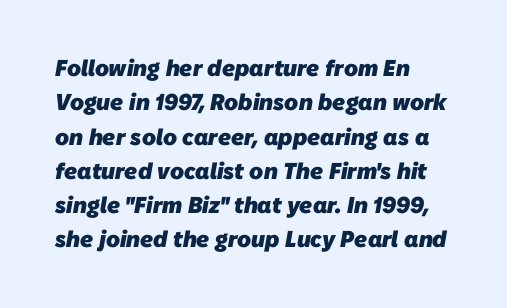
The image shows 23 px bold type; set left-aligned, normal line spacing (1.49x), normal letter spacing, not underlined.
